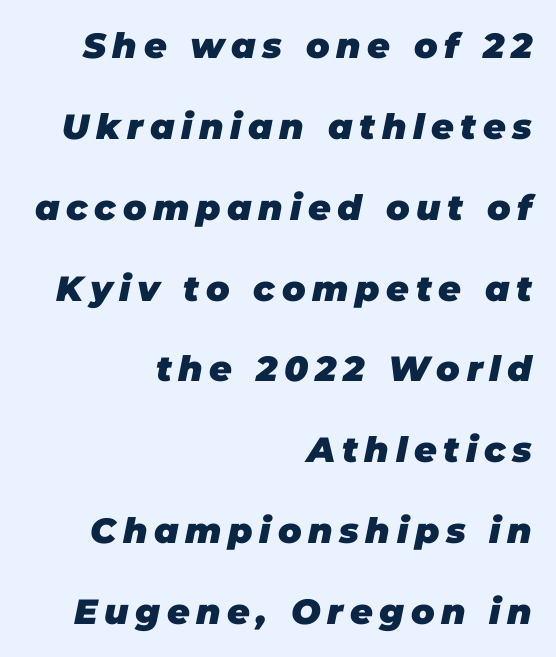
Q: Is the text bold? A: Yes.
Q: Is the text italic (slanted)? A: Yes, it leans right by about 11 degrees.
Q: Is the text underlined? A: No.
Q: How is the paragraph aligned? A: Right-aligned.
Q: Is the spacing between lines tight, normal or loose? A: Loose.
Q: Width (condensed, normal, or wide)? A: Normal.
Q: Stroke contrast? A: Low.
Q: x-height? A: Large.
Q: Monospaced? A: No.
